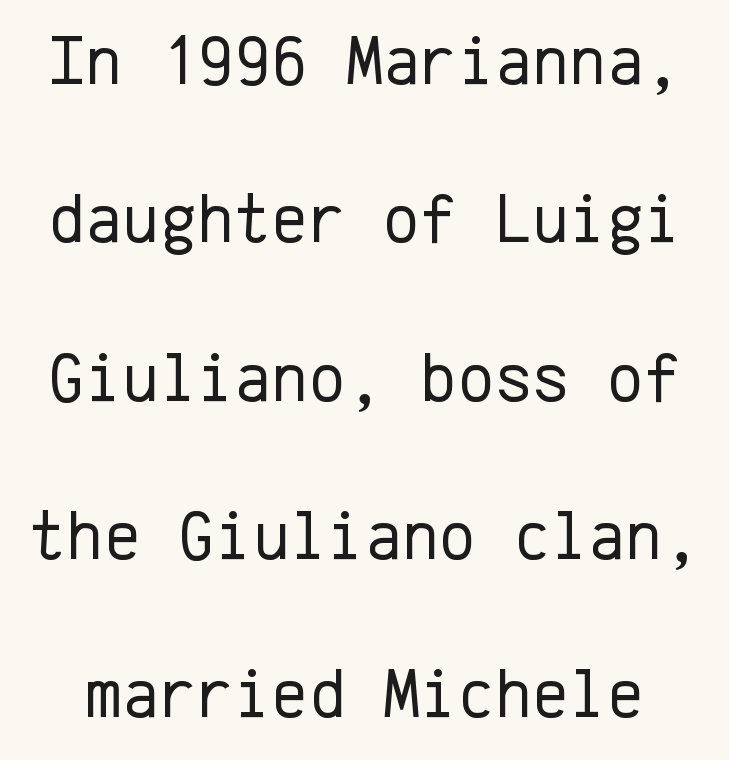
These lines keep a tight, regular rhythm from letter to letter. Every stem runs plumb, perpendicular to the baseline. Interline gaps are noticeably wide in this sample. Here the designer chose a console-style face with uniform glyph widths. Are there feet on the stems? There aren't — it's a sans. Decoration check: the copy has no underline.
